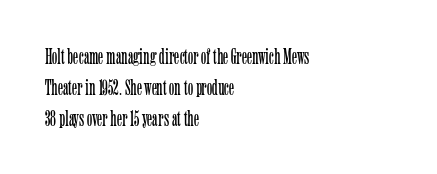
{"italic": "no", "bold": "no", "underline": "no", "align": "left", "line_spacing": "normal", "line_spacing_ratio": 1.4, "letter_spacing": "normal", "letter_spacing_em": 0.0, "glyph_px": 22}
